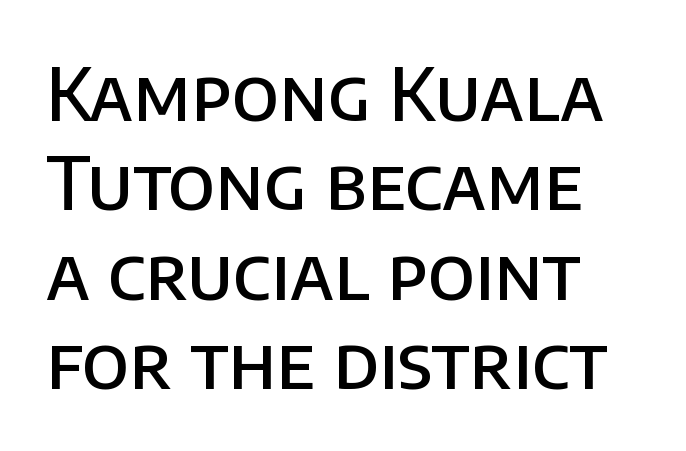
The image shows 72 px semibold sans-serif type, upright; set left-aligned, line spacing 1.24x, normal letter spacing, not underlined; low stroke contrast and a large x-height.
